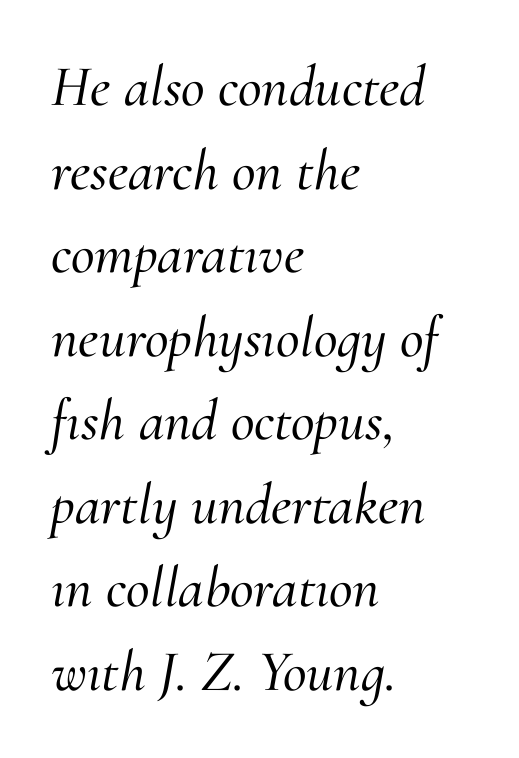
The image shows 58 px serif type, italic (leaning right); set left-aligned, normal line spacing (1.44x), normal letter spacing, not underlined; medium stroke contrast and a small x-height.
